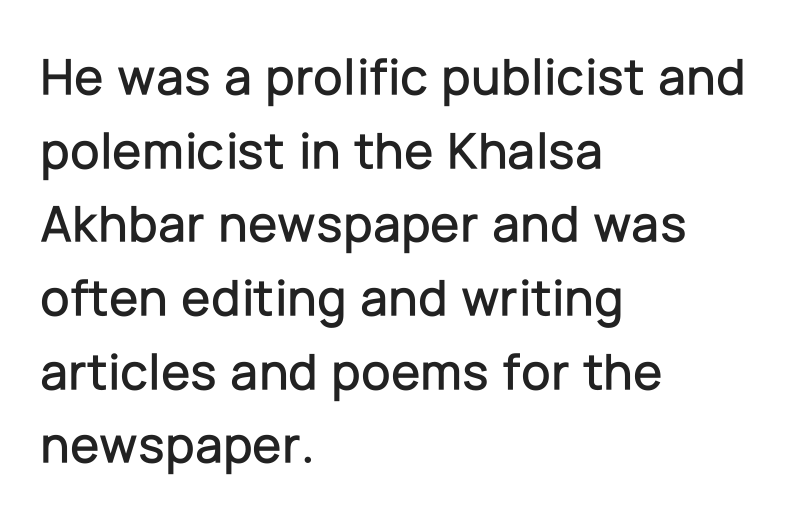
Q: Is the text italic (slanted)? A: No, it is upright.
Q: Is the typeface a serif or a sans-serif typeface? A: Sans-serif.
Q: Is the text underlined? A: No.
Q: How is the paragraph aligned? A: Left-aligned.
Q: Is the spacing between letters normal or unusually wide? A: Normal.
Q: Is the spacing between lines tight, normal or loose? A: Normal.
Q: Width (condensed, normal, or wide)? A: Normal.
Q: Stroke contrast? A: Low.
Q: x-height? A: Medium.
Q: Monospaced? A: No.
